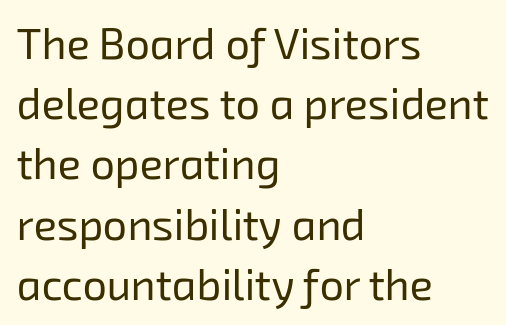
The leading is moderate, giving the passage an even texture. Just letters on the line, the space beneath them empty. Words appear dense and cohesive because spacing is normal. Is this a fixed-width face? No — the glyphs have proportional, varying widths. The passage shown is typeset with a sans-serif family.
